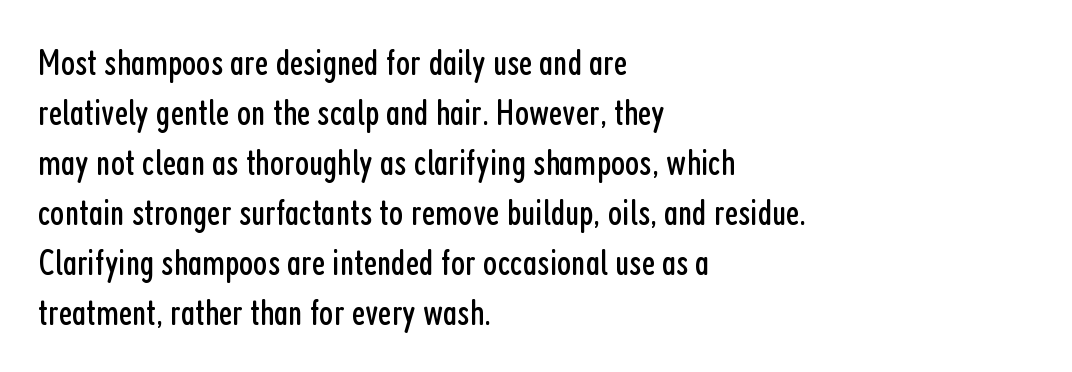
The image shows 37 px regular-weight, condensed sans-serif type, upright; set left-aligned, normal line spacing (1.35x), normal letter spacing, not underlined; low stroke contrast and a medium x-height.
